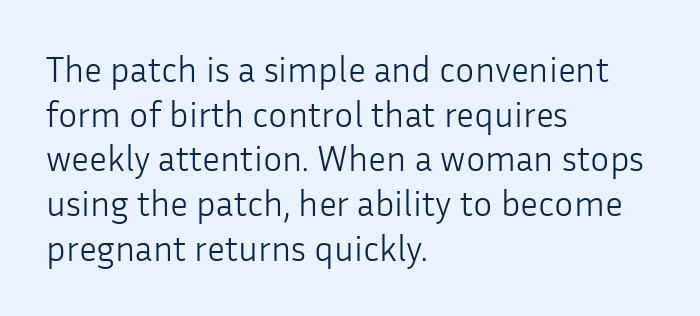
It's the straight-up-and-down kind of type. Type without underlining. Tracking value appears to be zero — textbook default spacing. The passage shown is not bold in any degree.
